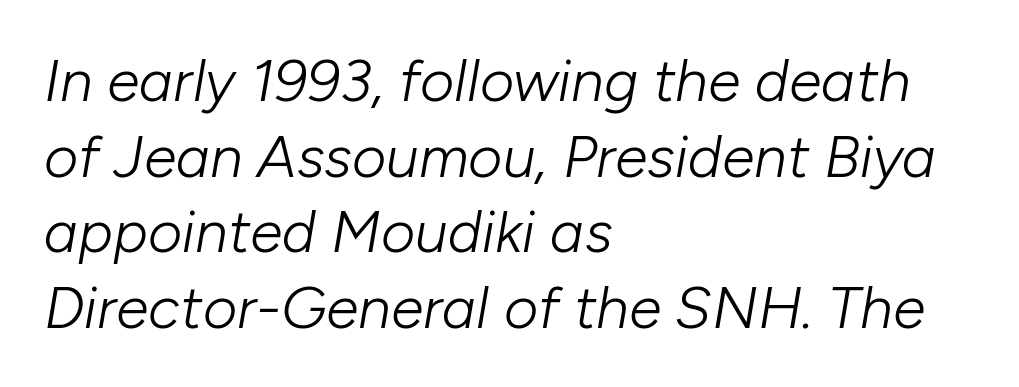
Q: Is the text bold? A: No.
Q: Is the text italic (slanted)? A: Yes, it leans right by about 10 degrees.
Q: Is the text underlined? A: No.
Q: How is the paragraph aligned? A: Left-aligned.
Q: Is the spacing between letters normal or unusually wide? A: Normal.
Q: Is the spacing between lines tight, normal or loose? A: Normal.
Q: Width (condensed, normal, or wide)? A: Normal.
Q: Stroke contrast? A: Low.
Q: x-height? A: Medium.
Q: Monospaced? A: No.
